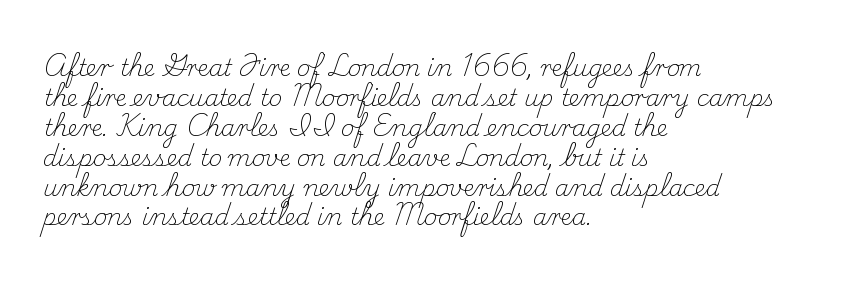
The lines are quadded left. The font sits on the lighter half of the weight spectrum, regular included. Tracking here is standard; glyphs follow each other at the usual distance. Rule under the text: the space is simply empty.
